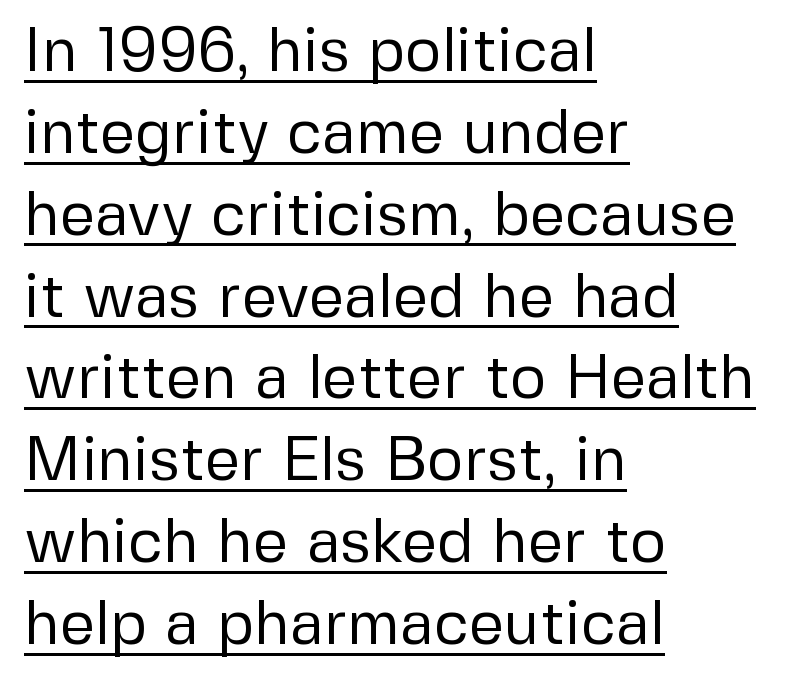
Q: Is the text bold? A: No.
Q: Is the text italic (slanted)? A: No, it is upright.
Q: Is the typeface a serif or a sans-serif typeface? A: Sans-serif.
Q: Is the text underlined? A: Yes.
Q: How is the paragraph aligned? A: Left-aligned.
Q: Is the spacing between letters normal or unusually wide? A: Normal.
Q: Is the spacing between lines tight, normal or loose? A: Normal.
Q: Width (condensed, normal, or wide)? A: Normal.
Q: Stroke contrast? A: Low.
Q: x-height? A: Medium.
Q: Monospaced? A: No.
